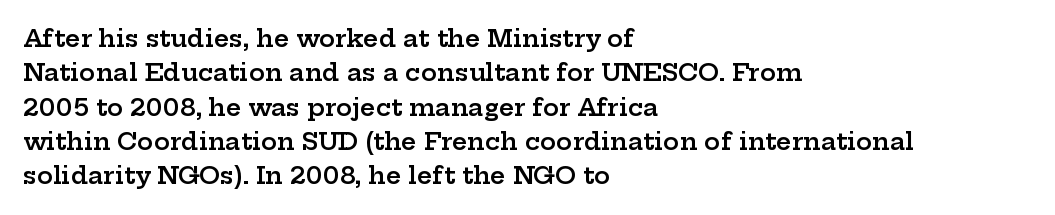
{"italic": "no", "bold": "semi", "underline": "no", "align": "left", "line_spacing": "normal", "line_spacing_ratio": 1.43, "letter_spacing": "normal", "letter_spacing_em": 0.0, "glyph_px": 24}
